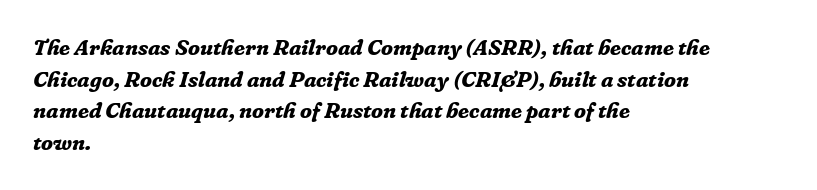
The image shows 22 px bold type, italic (leaning right); set left-aligned, normal line spacing (1.44x), normal letter spacing, not underlined.
